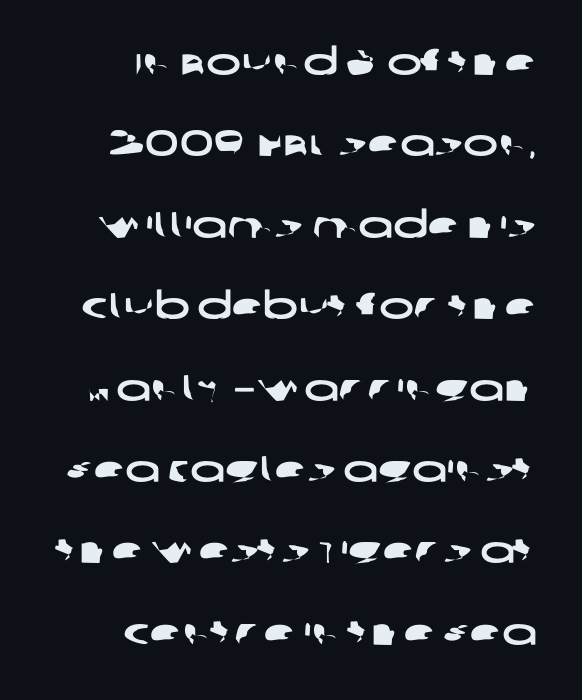
Q: Is the typeface a serif or a sans-serif typeface? A: Sans-serif.
Q: Is the text underlined? A: No.
Q: How is the paragraph aligned? A: Right-aligned.
Q: Is the spacing between letters normal or unusually wide? A: Normal.
Q: Is the spacing between lines tight, normal or loose? A: Loose.
Q: Width (condensed, normal, or wide)? A: Wide.
Q: Stroke contrast? A: Low.
Q: x-height? A: Large.
Q: Monospaced? A: No.
